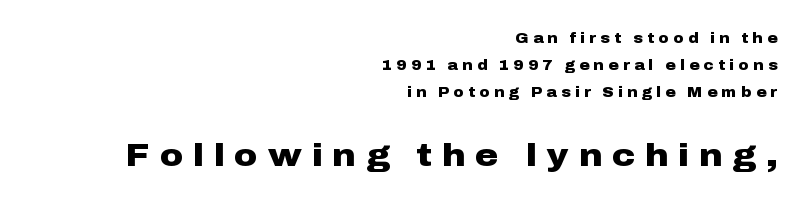
Q: Is the text bold? A: Yes.
Q: Is the text italic (slanted)? A: No, it is upright.
Q: Is the typeface a serif or a sans-serif typeface? A: Sans-serif.
Q: Is the text underlined? A: No.
Q: How is the paragraph aligned? A: Right-aligned.
Q: Is the spacing between letters normal or unusually wide? A: Unusually wide.
Q: Is the spacing between lines tight, normal or loose? A: Loose.
Q: Which block of text is set in a larger size, the first (top) or the second (bottom)? A: The second (bottom) one.
Q: Width (condensed, normal, or wide)? A: Wide.
Q: Stroke contrast? A: Low.
Q: x-height? A: Medium.
Q: Monospaced? A: No.
